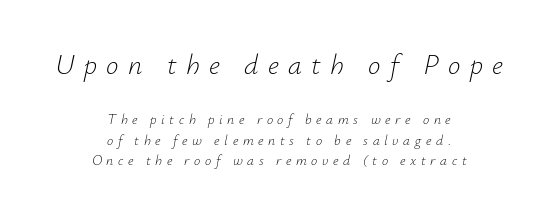
Q: Is the text bold? A: No.
Q: Is the text italic (slanted)? A: Yes, it leans right by about 12 degrees.
Q: Is the text underlined? A: No.
Q: How is the paragraph aligned? A: Centered.
Q: Is the spacing between letters normal or unusually wide? A: Unusually wide.
Q: Is the spacing between lines tight, normal or loose? A: Normal.
Q: Which block of text is set in a larger size, the first (top) or the second (bottom)? A: The first (top) one.
Q: Width (condensed, normal, or wide)? A: Normal.
Q: Stroke contrast? A: Low.
Q: x-height? A: Small.
Q: Monospaced? A: No.
